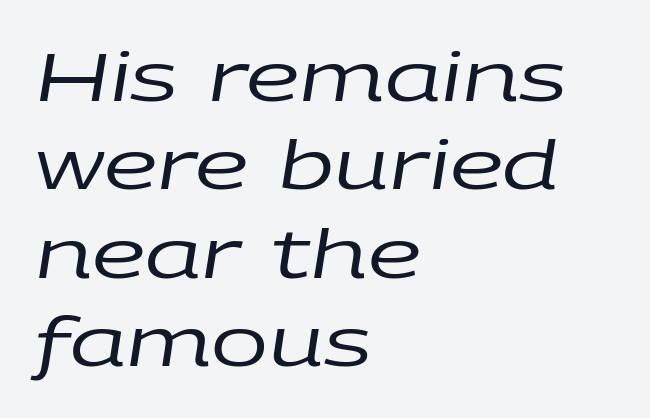
{"italic": "yes", "lean": "right", "slant_degrees": 9, "bold": "no", "weight": "regular", "width": "wide", "stroke_contrast": "low", "x_height": "large", "monospaced": "no", "underline": "no", "align": "left", "line_spacing": "normal", "line_spacing_ratio": 1.3, "letter_spacing": "normal", "letter_spacing_em": 0.0, "glyph_px": 68}
